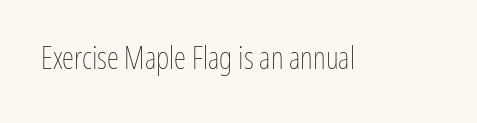
Q: Is the text bold? A: No.
Q: Is the text italic (slanted)? A: No, it is upright.
Q: Is the text underlined? A: No.
Q: Is the spacing between letters normal or unusually wide? A: Normal.
Q: Width (condensed, normal, or wide)? A: Condensed.
Q: Stroke contrast? A: Low.
Q: x-height? A: Medium.
Q: Monospaced? A: No.
